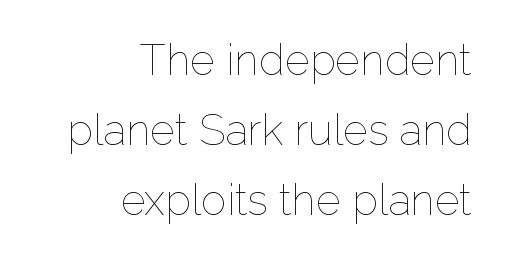
{"italic": "no", "bold": "no", "weight": "thin", "width": "normal", "stroke_contrast": "low", "x_height": "medium", "monospaced": "no", "underline": "no", "align": "right", "line_spacing": "normal", "line_spacing_ratio": 1.63, "letter_spacing": "normal", "letter_spacing_em": 0.0, "glyph_px": 43}
